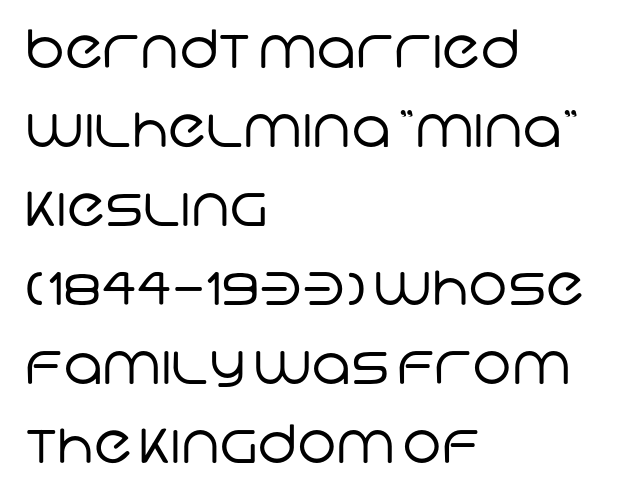
Q: Is the text bold? A: No.
Q: Is the typeface a serif or a sans-serif typeface? A: Sans-serif.
Q: Is the text underlined? A: No.
Q: How is the paragraph aligned? A: Left-aligned.
Q: Is the spacing between letters normal or unusually wide? A: Normal.
Q: Is the spacing between lines tight, normal or loose? A: Normal.
Q: Width (condensed, normal, or wide)? A: Normal.
Q: Stroke contrast? A: Low.
Q: x-height? A: Large.
Q: Monospaced? A: No.
